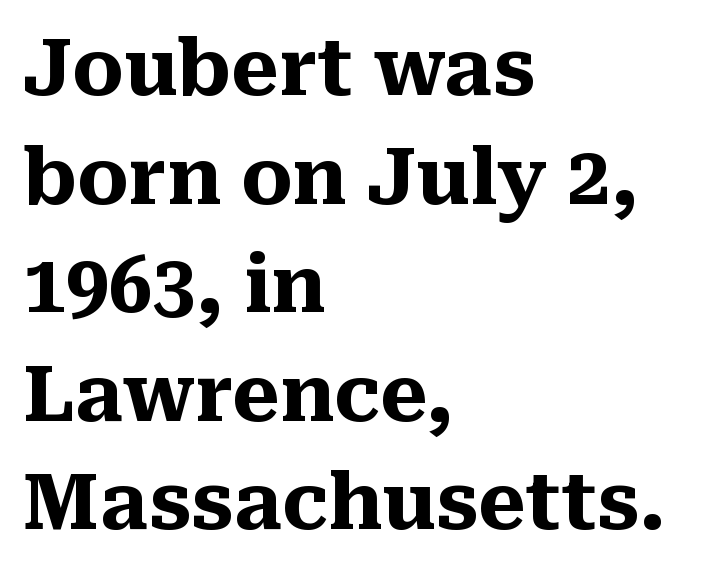
{"serif": "yes", "italic": "no", "bold": "yes", "weight": "heavy", "width": "normal", "stroke_contrast": "medium", "x_height": "medium", "monospaced": "no", "underline": "no", "align": "left", "line_spacing": "normal", "line_spacing_ratio": 1.41, "letter_spacing": "normal", "letter_spacing_em": 0.0, "glyph_px": 77}
